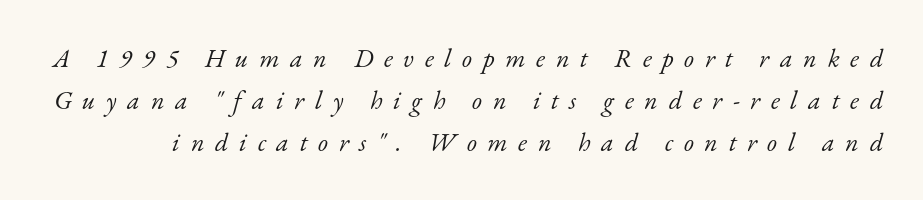
{"italic": "yes", "lean": "right", "slant_degrees": 17, "bold": "no", "underline": "no", "line_spacing": "normal", "line_spacing_ratio": 1.62, "letter_spacing": "wide", "letter_spacing_em": 0.41, "glyph_px": 26}
